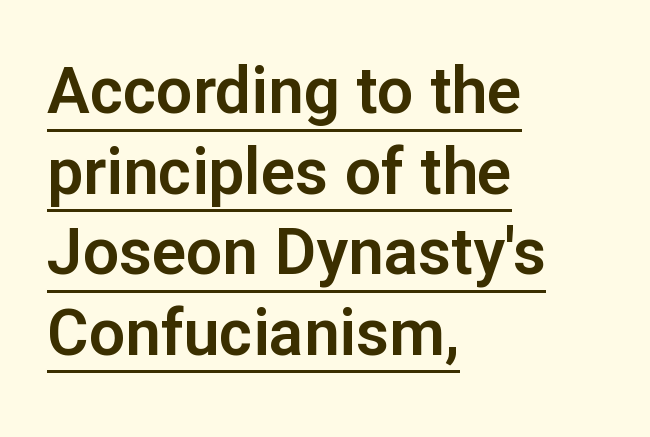
These characters rest on top of a visible drawn line. Between one letter and the next there's only the usual sliver of space. Vertically, the passage feels balanced, rows spaced as you'd expect. These lines are rendered in a variable-pitch font. Every character sits straight up, as roman type does.
